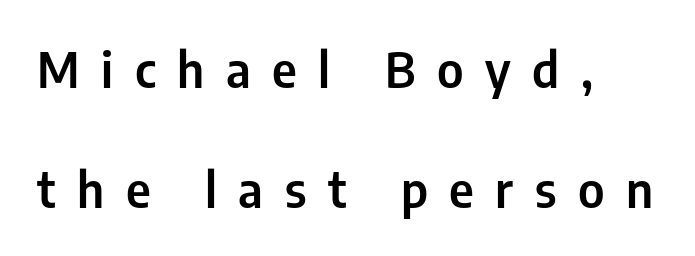
Designer's note — italics off, roman on. The gaps between neighbouring characters are conspicuously large. Examine the stroke ends and you'll find no serifs. Nobody drew a line under any word here.
